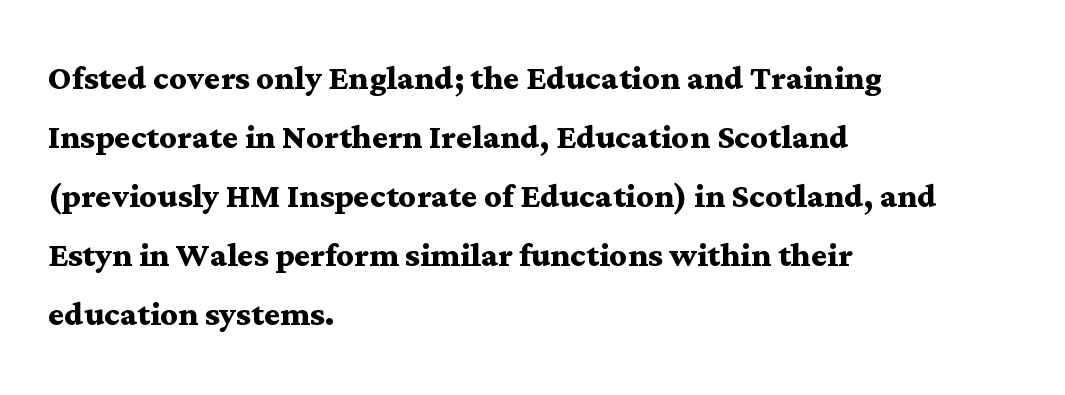
{"serif": "yes", "italic": "no", "bold": "yes", "weight": "semibold", "width": "wide", "stroke_contrast": "medium", "x_height": "medium", "monospaced": "no", "underline": "no", "align": "left", "line_spacing": "normal", "line_spacing_ratio": 1.37, "letter_spacing": "normal", "letter_spacing_em": 0.0, "glyph_px": 43}
